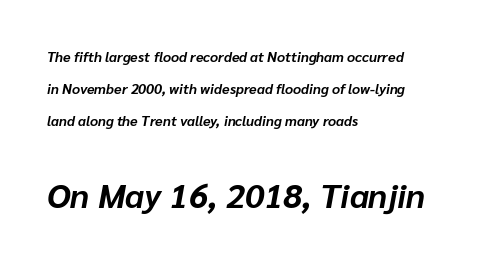
{"italic": "yes", "lean": "right", "slant_degrees": 10, "bold": "yes", "weight": "bold", "width": "normal", "stroke_contrast": "low", "x_height": "medium", "monospaced": "no", "underline": "no", "align": "left", "line_spacing": "loose", "line_spacing_ratio": 2.3, "letter_spacing": "normal", "letter_spacing_em": 0.0, "larger_block": "second", "size_ratio": 2.43, "glyph_px": 34}
